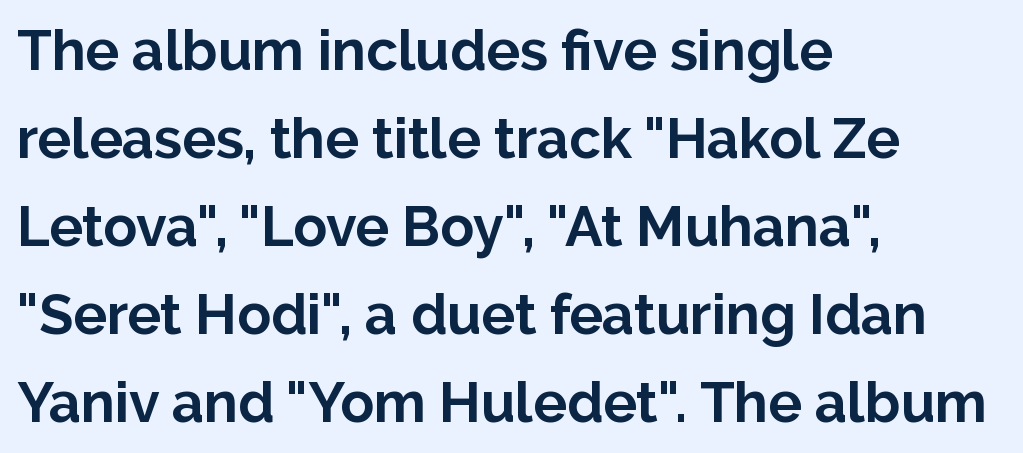
Q: Is the text bold? A: Yes.
Q: Is the text italic (slanted)? A: No, it is upright.
Q: Is the typeface a serif or a sans-serif typeface? A: Sans-serif.
Q: Is the text underlined? A: No.
Q: How is the paragraph aligned? A: Left-aligned.
Q: Is the spacing between letters normal or unusually wide? A: Normal.
Q: Is the spacing between lines tight, normal or loose? A: Normal.
Q: Width (condensed, normal, or wide)? A: Normal.
Q: Stroke contrast? A: Low.
Q: x-height? A: Medium.
Q: Monospaced? A: No.
